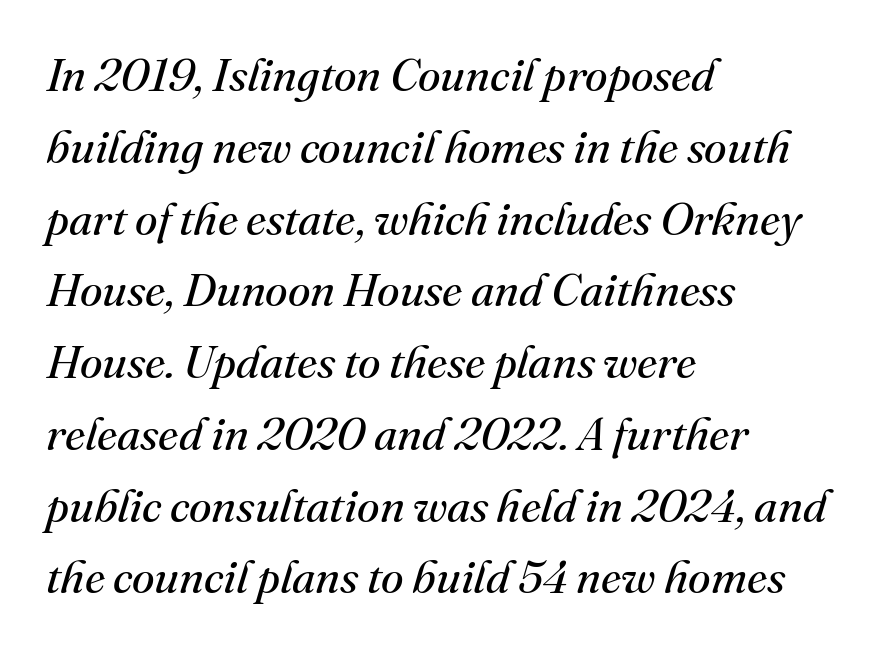
The image shows 46 px regular-weight serif type, italic (leaning right); set left-aligned, normal line spacing (1.56x), normal letter spacing, not underlined; medium stroke contrast and a small x-height.
